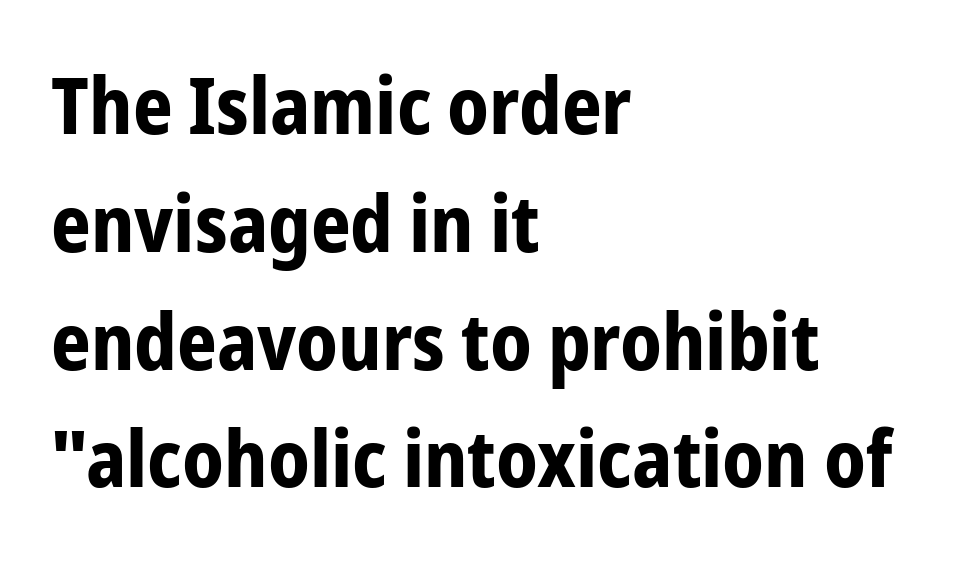
The image shows 78 px bold, condensed sans-serif type, upright; set left-aligned, normal line spacing (1.51x), normal letter spacing, not underlined; low stroke contrast and a medium x-height.
